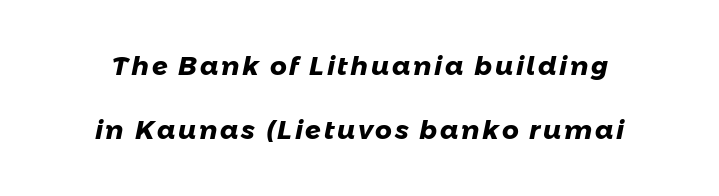
The image shows 26 px bold type; set loose line spacing (2.48x), not underlined.
